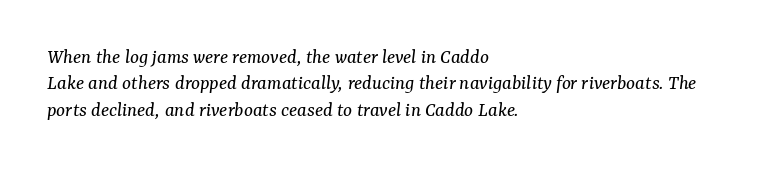
{"italic": "yes", "lean": "right", "slant_degrees": 7, "bold": "no", "underline": "no", "align": "left", "line_spacing": "normal", "line_spacing_ratio": 1.26, "letter_spacing": "normal", "letter_spacing_em": 0.0, "glyph_px": 21}
